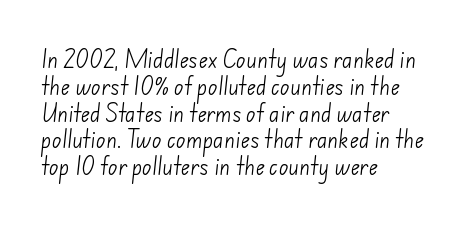
Type without underlining. A normal amount of white space separates one row of letters from the next. Horizontal alignment here is leftward, the default for most running prose. Inter-character spacing is left at the font's built-in metrics.
